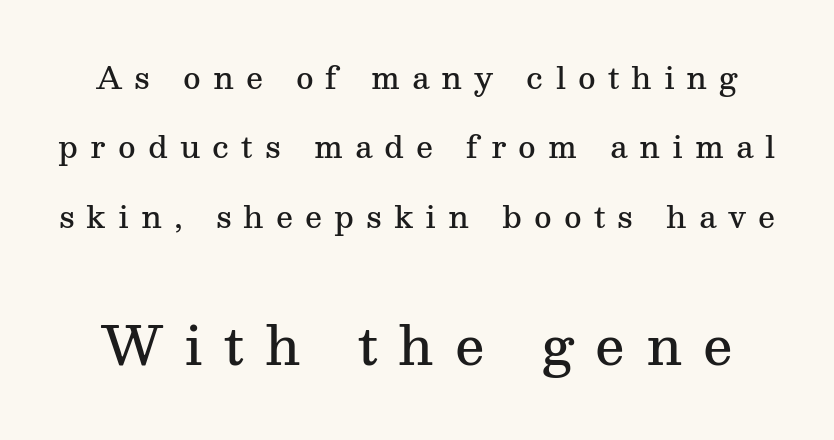
{"serif": "yes", "italic": "no", "bold": "semi", "weight": "semibold", "width": "normal", "stroke_contrast": "medium", "x_height": "medium", "monospaced": "no", "underline": "no", "line_spacing": "loose", "line_spacing_ratio": 2.31, "letter_spacing": "wide", "letter_spacing_em": 0.4, "larger_block": "second", "size_ratio": 1.73, "glyph_px": 52}
